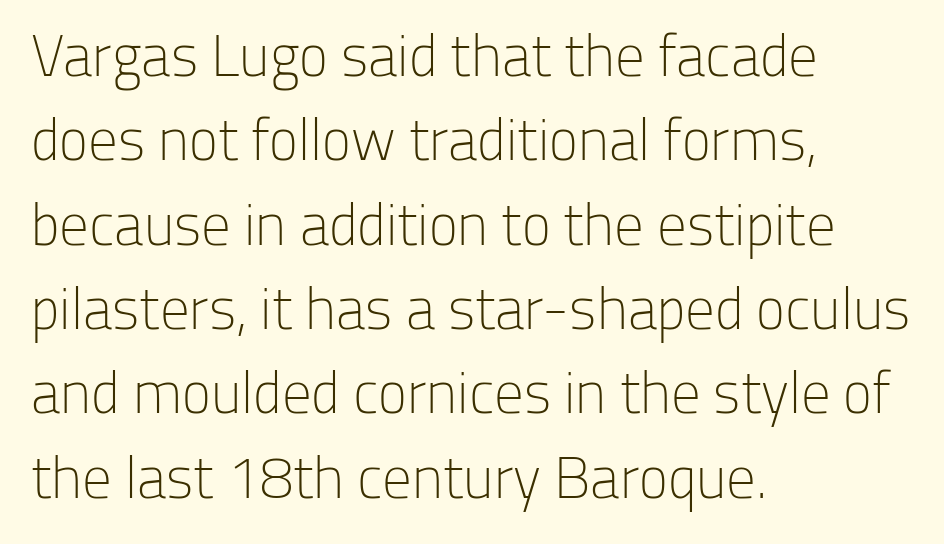
The image shows 59 px light sans-serif type, upright; set left-aligned, normal line spacing (1.43x), normal letter spacing, not underlined; low stroke contrast and a medium x-height.
